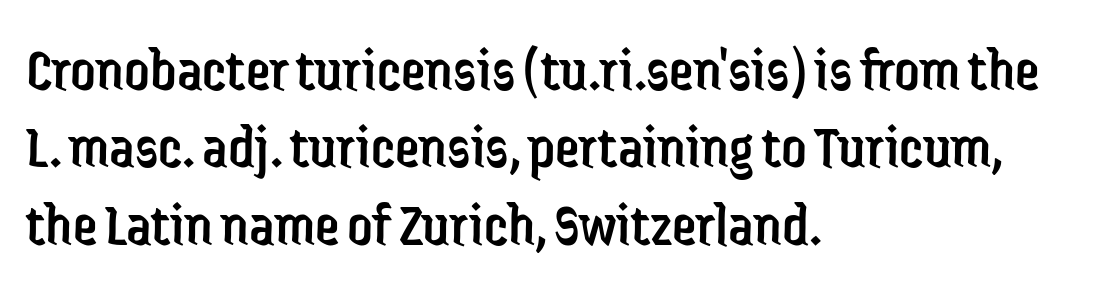
The image shows 62 px regular-weight, condensed sans-serif type, upright; set left-aligned, normal line spacing (1.25x), normal letter spacing, not underlined; low stroke contrast and a medium x-height.
